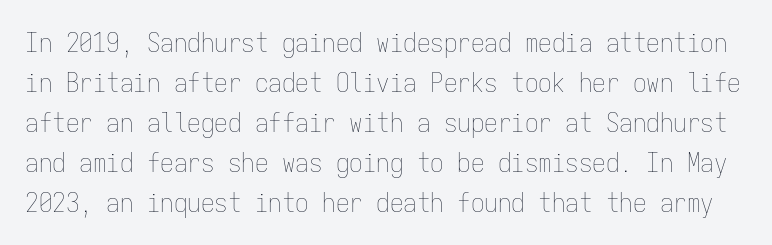
Q: Is the text bold? A: No.
Q: Is the text italic (slanted)? A: No, it is upright.
Q: Is the text underlined? A: No.
Q: Is the spacing between letters normal or unusually wide? A: Normal.
Q: Is the spacing between lines tight, normal or loose? A: Normal.
